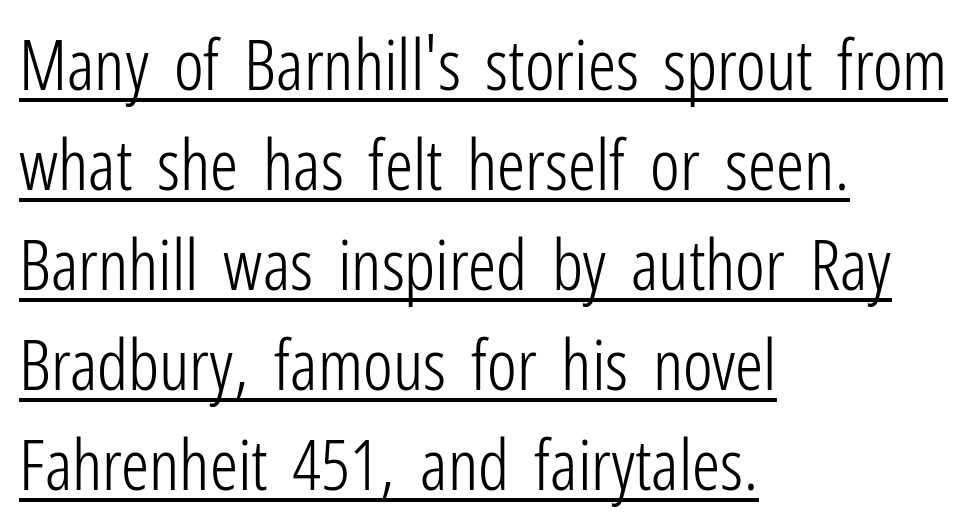
Q: Is the text bold? A: No.
Q: Is the text italic (slanted)? A: No, it is upright.
Q: Is the typeface a serif or a sans-serif typeface? A: Sans-serif.
Q: Is the text underlined? A: Yes.
Q: How is the paragraph aligned? A: Left-aligned.
Q: Is the spacing between letters normal or unusually wide? A: Normal.
Q: Is the spacing between lines tight, normal or loose? A: Normal.
Q: Width (condensed, normal, or wide)? A: Condensed.
Q: Stroke contrast? A: Low.
Q: x-height? A: Medium.
Q: Monospaced? A: No.
